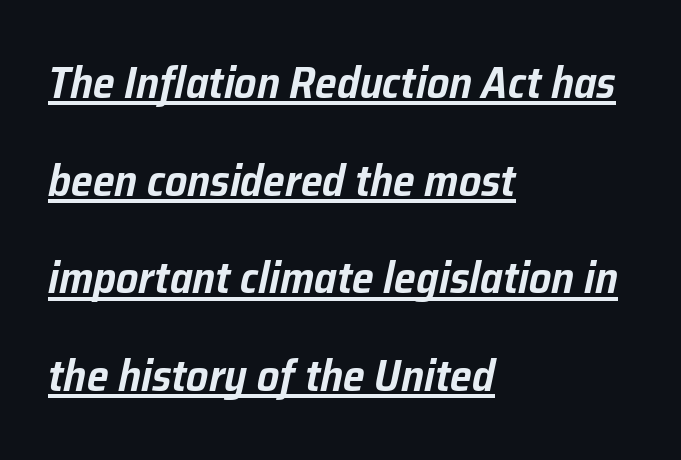
The image shows 44 px text type, italic (leaning right); set left-aligned, loose line spacing (2.22x), normal letter spacing, underlined; low stroke contrast and a medium x-height.
